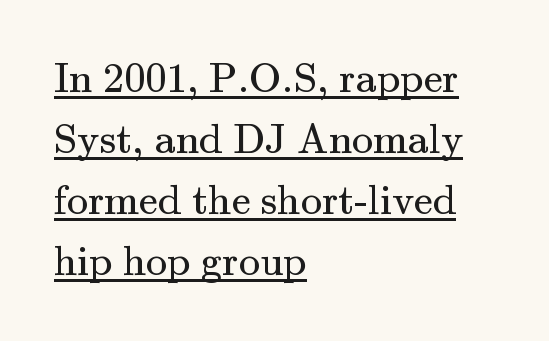
Q: Is the text bold? A: No.
Q: Is the text italic (slanted)? A: No, it is upright.
Q: Is the typeface a serif or a sans-serif typeface? A: Serif.
Q: Is the text underlined? A: Yes.
Q: How is the paragraph aligned? A: Left-aligned.
Q: Is the spacing between letters normal or unusually wide? A: Normal.
Q: Is the spacing between lines tight, normal or loose? A: Normal.
Q: Width (condensed, normal, or wide)? A: Normal.
Q: Stroke contrast? A: Medium.
Q: x-height? A: Small.
Q: Monospaced? A: No.
